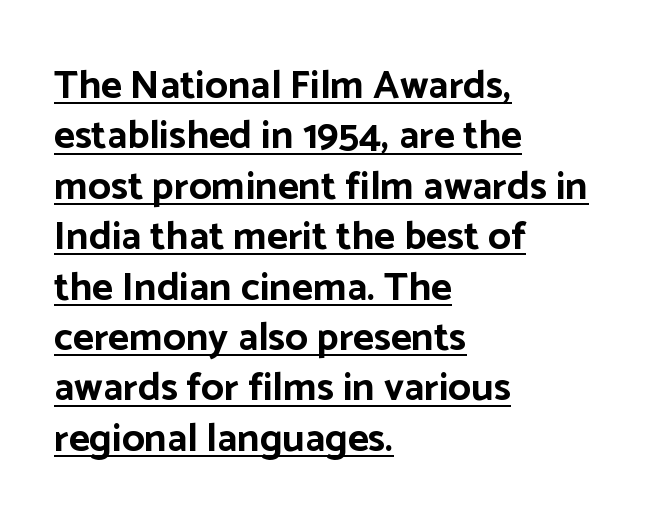
{"serif": "no", "italic": "no", "bold": "yes", "weight": "bold", "width": "normal", "stroke_contrast": "low", "x_height": "medium", "monospaced": "no", "underline": "yes", "align": "left", "line_spacing": "normal", "line_spacing_ratio": 1.26, "letter_spacing": "normal", "letter_spacing_em": 0.0, "glyph_px": 40}
